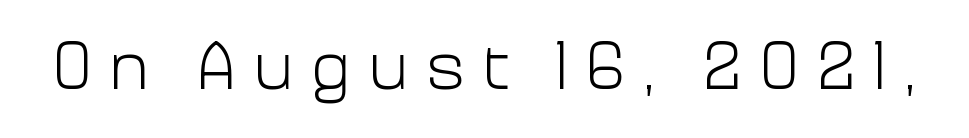
{"serif": "no", "italic": "no", "bold": "no", "weight": "light", "width": "normal", "stroke_contrast": "low", "x_height": "medium", "monospaced": "no", "underline": "no", "letter_spacing": "wide", "letter_spacing_em": 0.24, "glyph_px": 68}
